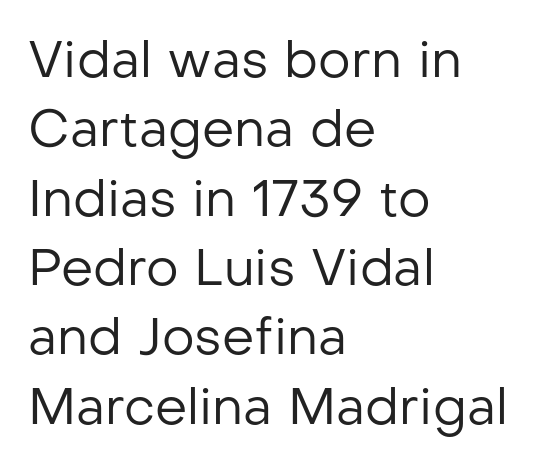
Q: Is the text bold? A: No.
Q: Is the text italic (slanted)? A: No, it is upright.
Q: Is the typeface a serif or a sans-serif typeface? A: Sans-serif.
Q: Is the text underlined? A: No.
Q: How is the paragraph aligned? A: Left-aligned.
Q: Is the spacing between letters normal or unusually wide? A: Normal.
Q: Is the spacing between lines tight, normal or loose? A: Normal.
Q: Width (condensed, normal, or wide)? A: Normal.
Q: Stroke contrast? A: Low.
Q: x-height? A: Medium.
Q: Monospaced? A: No.
